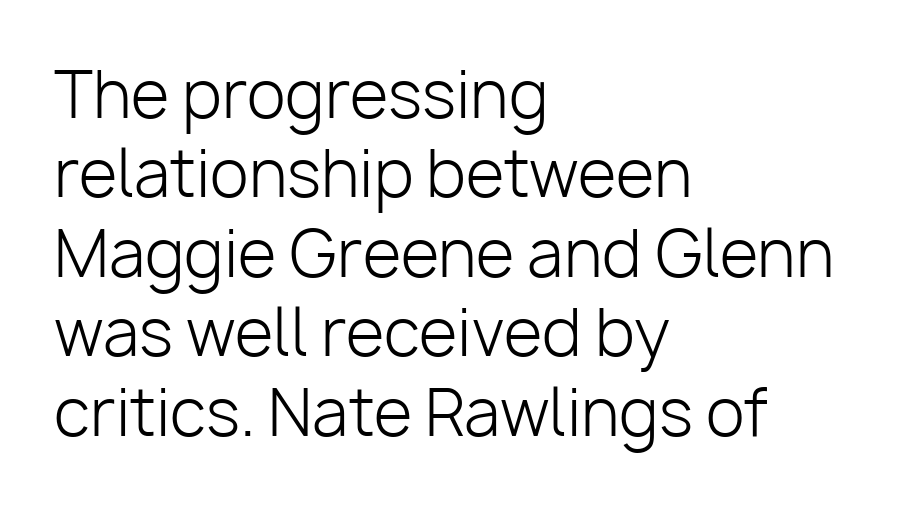
{"serif": "no", "italic": "no", "bold": "no", "weight": "light", "width": "normal", "stroke_contrast": "low", "x_height": "medium", "monospaced": "no", "underline": "no", "align": "left", "line_spacing": "normal", "line_spacing_ratio": 1.26, "letter_spacing": "normal", "letter_spacing_em": 0.0, "glyph_px": 63}
